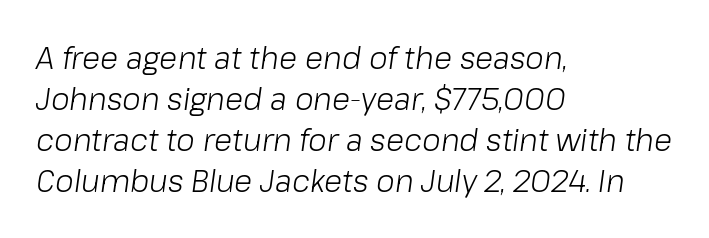
Q: Is the text bold? A: No.
Q: Is the text italic (slanted)? A: Yes, it leans right by about 8 degrees.
Q: Is the text underlined? A: No.
Q: How is the paragraph aligned? A: Left-aligned.
Q: Is the spacing between letters normal or unusually wide? A: Normal.
Q: Is the spacing between lines tight, normal or loose? A: Normal.
Q: Width (condensed, normal, or wide)? A: Normal.
Q: Stroke contrast? A: Low.
Q: x-height? A: Medium.
Q: Monospaced? A: No.
